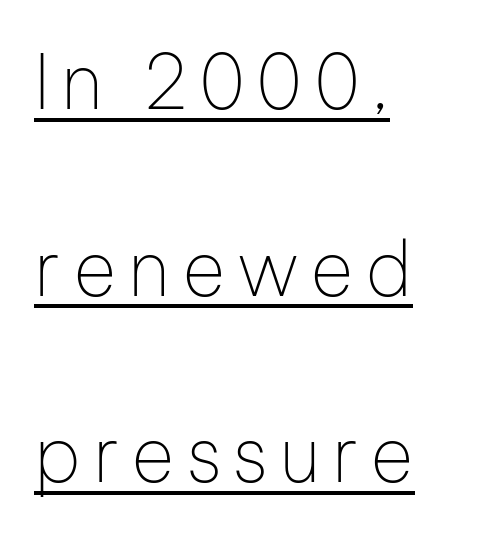
Q: Is the text bold? A: No.
Q: Is the text italic (slanted)? A: No, it is upright.
Q: Is the typeface a serif or a sans-serif typeface? A: Sans-serif.
Q: Is the text underlined? A: Yes.
Q: How is the paragraph aligned? A: Left-aligned.
Q: Is the spacing between lines tight, normal or loose? A: Loose.
Q: Width (condensed, normal, or wide)? A: Normal.
Q: Stroke contrast? A: Low.
Q: x-height? A: Medium.
Q: Monospaced? A: No.
